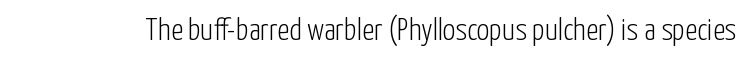
Q: Is the text bold? A: No.
Q: Is the text italic (slanted)? A: No, it is upright.
Q: Is the typeface a serif or a sans-serif typeface? A: Sans-serif.
Q: Is the text underlined? A: No.
Q: Is the spacing between letters normal or unusually wide? A: Normal.
Q: Width (condensed, normal, or wide)? A: Condensed.
Q: Stroke contrast? A: Low.
Q: x-height? A: Medium.
Q: Monospaced? A: No.
